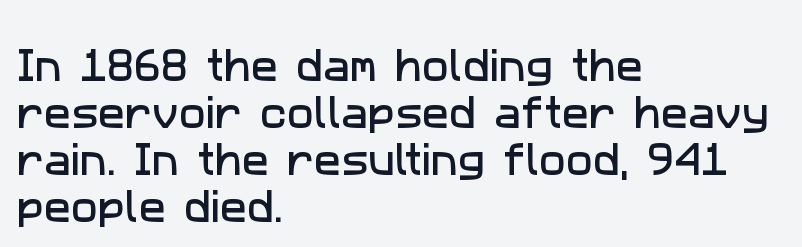
The image shows 36 px sans-serif type; set left-aligned, normal line spacing (1.31x), normal letter spacing, not underlined; low stroke contrast and a medium x-height.
